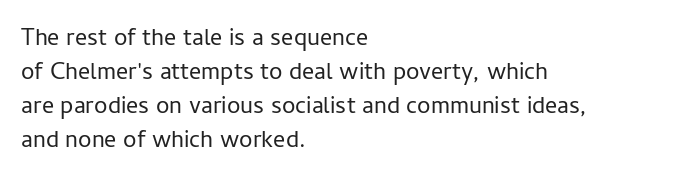
The image shows 24 px text type, upright; set left-aligned, normal line spacing (1.41x), normal letter spacing, not underlined.
